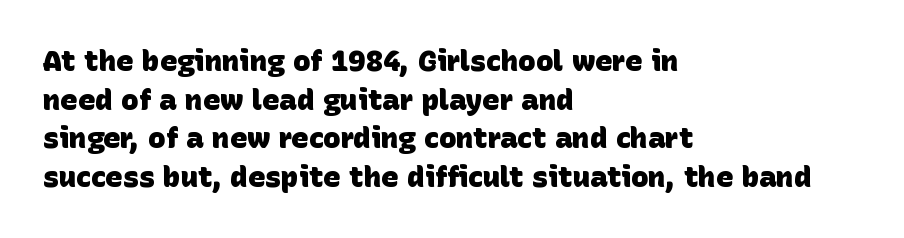
{"serif": "no", "bold": "yes", "weight": "heavy", "width": "normal", "stroke_contrast": "low", "x_height": "large", "monospaced": "no", "underline": "no", "align": "left", "line_spacing": "normal", "line_spacing_ratio": 1.33, "letter_spacing": "normal", "letter_spacing_em": 0.0, "glyph_px": 29}
